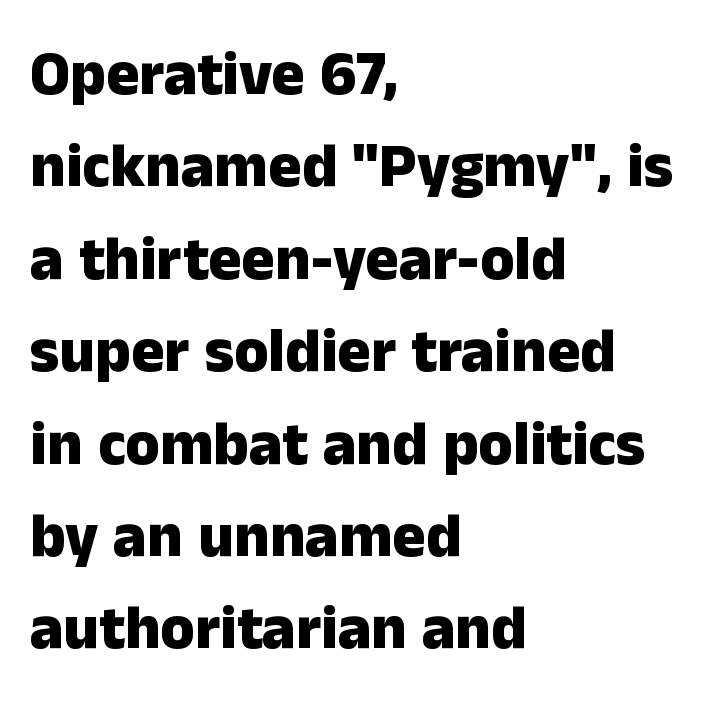
Q: Is the text bold? A: Yes.
Q: Is the text italic (slanted)? A: No, it is upright.
Q: Is the typeface a serif or a sans-serif typeface? A: Sans-serif.
Q: Is the text underlined? A: No.
Q: How is the paragraph aligned? A: Left-aligned.
Q: Is the spacing between letters normal or unusually wide? A: Normal.
Q: Is the spacing between lines tight, normal or loose? A: Normal.
Q: Width (condensed, normal, or wide)? A: Normal.
Q: Stroke contrast? A: Low.
Q: x-height? A: Medium.
Q: Monospaced? A: No.
